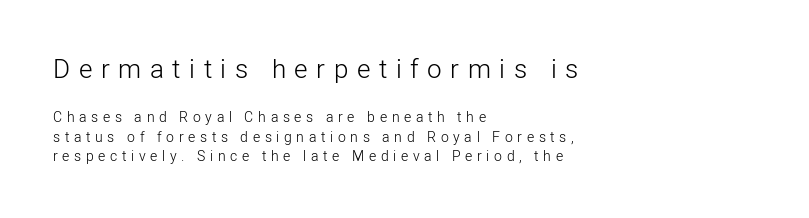
The block of text has a typical density, with ordinary space between rows. Posture: upright roman. The letters look calm and open, with moderate or lighter stems. Just letters on the line, the space beneath them empty. Display-style spreading of the glyphs; the letterfit is very open.
